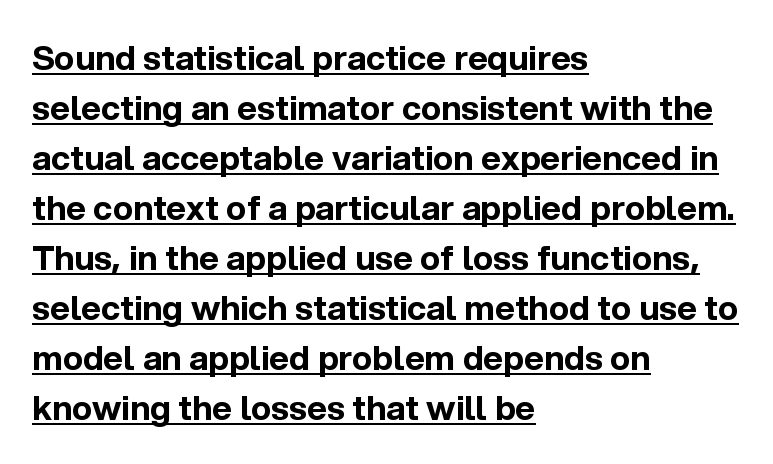
Q: Is the text bold? A: Yes.
Q: Is the text italic (slanted)? A: No, it is upright.
Q: Is the typeface a serif or a sans-serif typeface? A: Sans-serif.
Q: Is the text underlined? A: Yes.
Q: How is the paragraph aligned? A: Left-aligned.
Q: Is the spacing between letters normal or unusually wide? A: Normal.
Q: Is the spacing between lines tight, normal or loose? A: Normal.
Q: Width (condensed, normal, or wide)? A: Normal.
Q: x-height? A: Medium.
Q: Monospaced? A: No.
